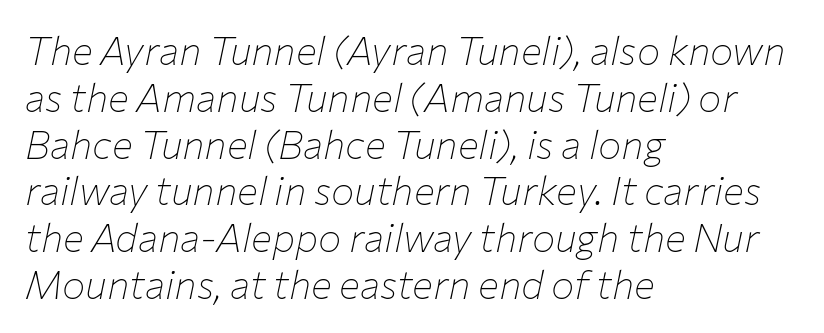
{"italic": "yes", "lean": "right", "slant_degrees": 12, "bold": "no", "weight": "thin", "width": "normal", "stroke_contrast": "low", "x_height": "medium", "monospaced": "no", "underline": "no", "align": "left", "line_spacing_ratio": 1.2, "letter_spacing": "normal", "letter_spacing_em": 0.0, "glyph_px": 39}
